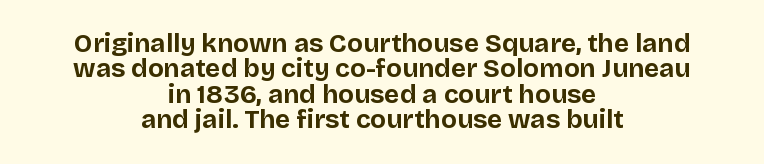
The image shows 26 px bold type, upright; set centered, tight line spacing (0.98x), normal letter spacing, not underlined.
